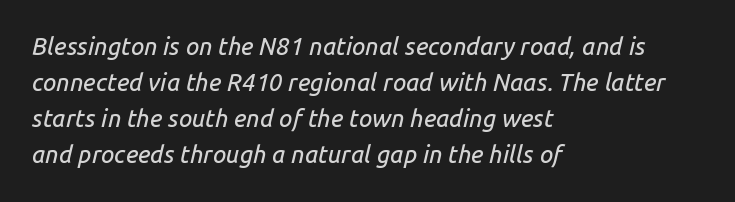
Any mark beneath the type? The region is blank. The rendering applies a slant to the glyphs. Observe the ordinary spacing: letters are neighbours, not strangers. Compared with a centered layout, this one pins lines to the left instead. Reading down the column, the eye jumps a familiar distance to each next line.
